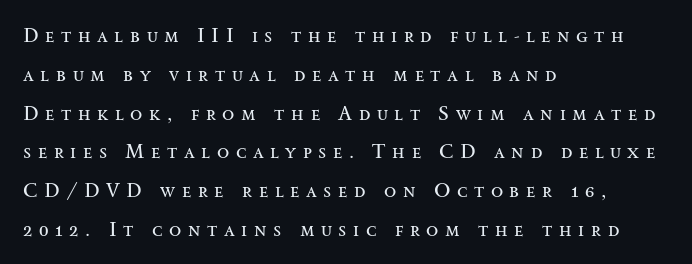
{"italic": "no", "bold": "no", "underline": "no", "align": "left", "line_spacing": "loose", "line_spacing_ratio": 1.94, "letter_spacing": "wide", "letter_spacing_em": 0.33, "glyph_px": 20}
